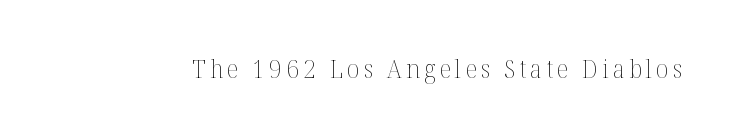
Q: Is the text bold? A: No.
Q: Is the text italic (slanted)? A: No, it is upright.
Q: Is the text underlined? A: No.
